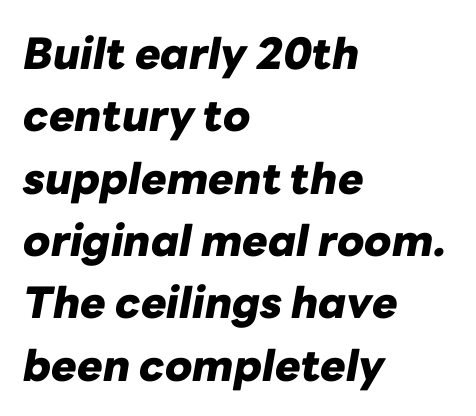
{"italic": "yes", "lean": "right", "slant_degrees": 10, "bold": "yes", "weight": "heavy", "width": "normal", "stroke_contrast": "low", "x_height": "medium", "monospaced": "no", "underline": "no", "align": "left", "line_spacing": "normal", "line_spacing_ratio": 1.45, "letter_spacing": "normal", "letter_spacing_em": 0.0, "glyph_px": 43}
